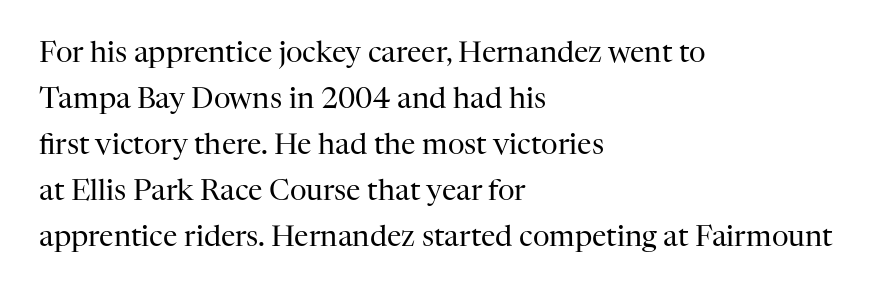
The passage shown is not underscored anywhere. A typesetter would mark this as roman, not italic. The passage shown has conventional tracking throughout. You could not count columns in this text — the font is proportionally spaced.
